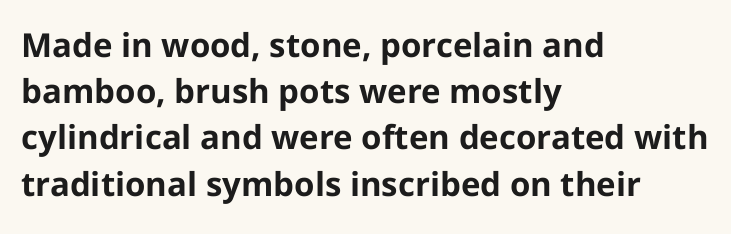
The image shows 33 px bold sans-serif type, upright; set left-aligned, normal line spacing (1.4x), normal letter spacing, not underlined; low stroke contrast and a medium x-height.
